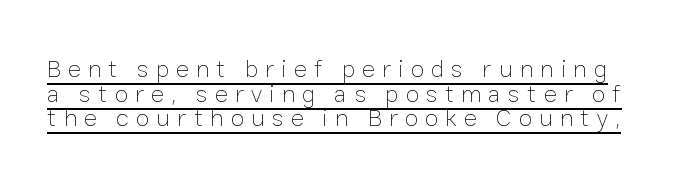
How would I describe the line gaps? Narrow and economical. The axis of the letterforms is exactly vertical. Each word looks stretched out because of the extra space between its letters. This reads as an unemphasized weight, regular at the heaviest. What decoration does the sample have? An underline.
